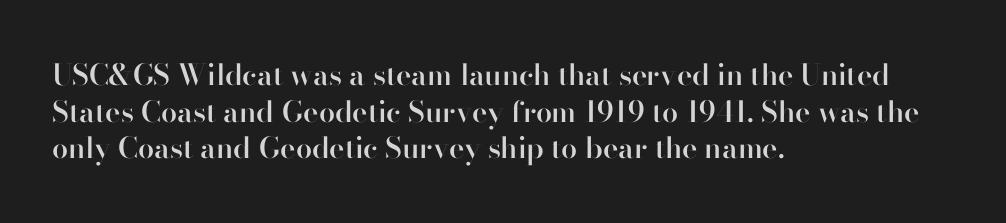
{"serif": "no", "italic": "no", "bold": "semi", "weight": "semibold", "width": "normal", "stroke_contrast": "high", "x_height": "small", "monospaced": "no", "underline": "no", "align": "left", "line_spacing": "normal", "line_spacing_ratio": 1.26, "letter_spacing": "normal", "letter_spacing_em": 0.0, "glyph_px": 29}
